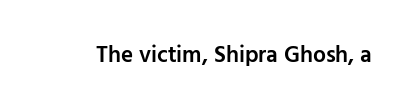
No extra tracking has been applied to these lines. The area under the type is left untouched. Weight: semibold (demi). If you drew a line through each stem, it would be perfectly vertical.
